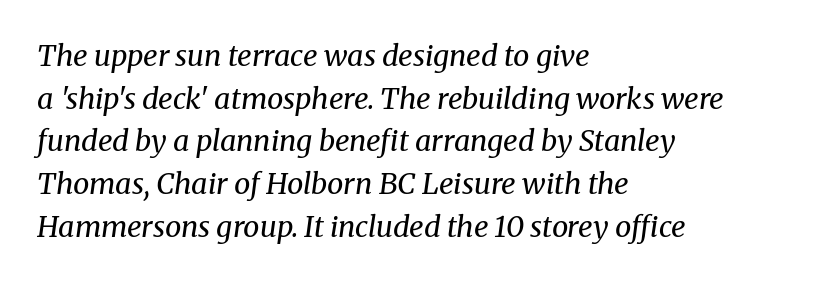
{"serif": "yes", "italic": "yes", "lean": "right", "slant_degrees": 8, "bold": "no", "weight": "regular", "width": "normal", "stroke_contrast": "medium", "x_height": "medium", "monospaced": "no", "underline": "no", "align": "left", "line_spacing": "normal", "line_spacing_ratio": 1.47, "letter_spacing": "normal", "letter_spacing_em": 0.0, "glyph_px": 29}
